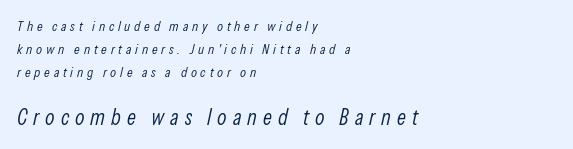
The image shows 22 px text type, italic (leaning right); set left-aligned, normal line spacing (1.64x), unusually wide letter spacing (+0.27 em), not underlined; the second (bottom) block is 1.57x larger.
